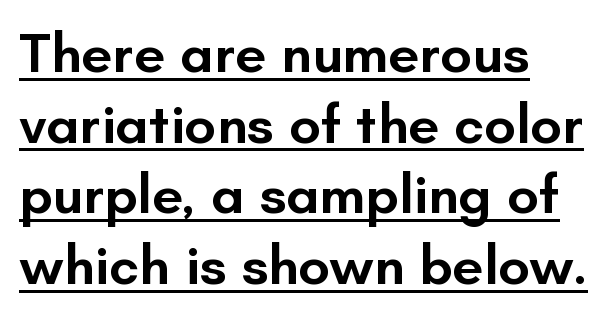
Q: Is the text bold? A: Semi-bold.
Q: Is the text italic (slanted)? A: No, it is upright.
Q: Is the typeface a serif or a sans-serif typeface? A: Sans-serif.
Q: Is the text underlined? A: Yes.
Q: How is the paragraph aligned? A: Left-aligned.
Q: Is the spacing between letters normal or unusually wide? A: Normal.
Q: Is the spacing between lines tight, normal or loose? A: Normal.
Q: Width (condensed, normal, or wide)? A: Normal.
Q: Stroke contrast? A: Low.
Q: x-height? A: Small.
Q: Monospaced? A: No.
